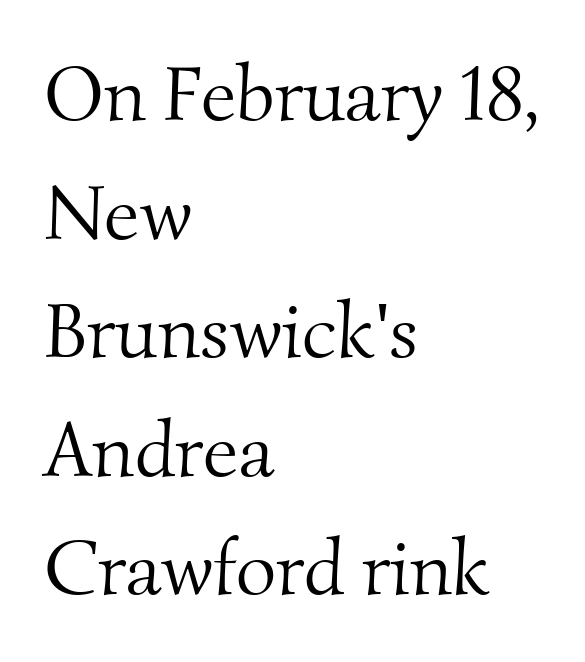
Q: Is the text bold? A: No.
Q: Is the typeface a serif or a sans-serif typeface? A: Serif.
Q: Is the text underlined? A: No.
Q: How is the paragraph aligned? A: Left-aligned.
Q: Is the spacing between letters normal or unusually wide? A: Normal.
Q: Is the spacing between lines tight, normal or loose? A: Normal.
Q: Width (condensed, normal, or wide)? A: Normal.
Q: Stroke contrast? A: Medium.
Q: x-height? A: Small.
Q: Monospaced? A: No.
